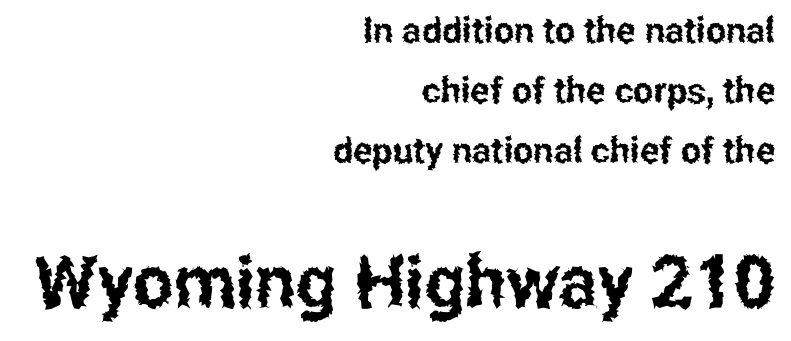
The image shows 72 px condensed sans-serif type, upright; set right-aligned, normal line spacing (1.66x), normal letter spacing, not underlined; the second (bottom) block is 2.0x larger; low stroke contrast and a medium x-height.
